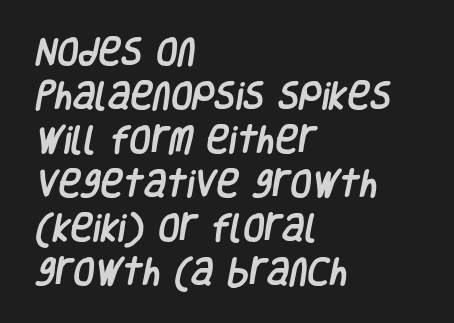
{"serif": "no", "width": "condensed", "stroke_contrast": "low", "x_height": "large", "monospaced": "no", "underline": "no", "align": "left", "line_spacing": "normal", "line_spacing_ratio": 1.42, "letter_spacing": "normal", "letter_spacing_em": 0.0, "glyph_px": 31}
